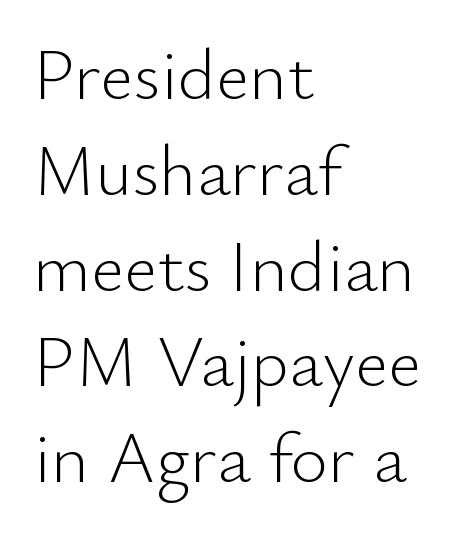
The image shows 72 px light sans-serif type, upright; set left-aligned, normal line spacing (1.33x), normal letter spacing, not underlined; low stroke contrast and a small x-height.
